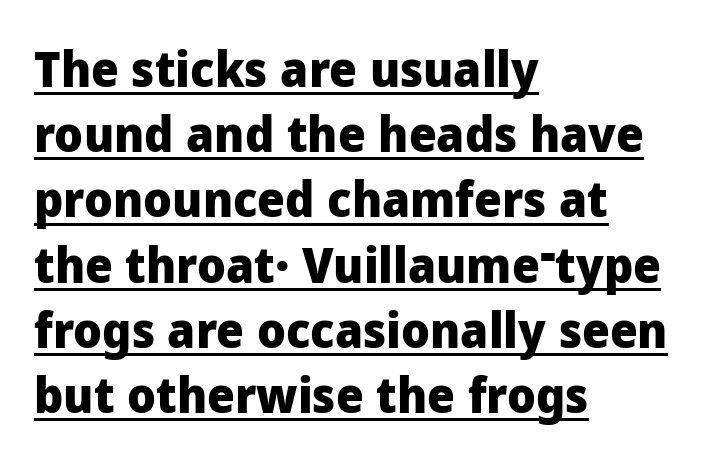
The image shows 49 px heavy sans-serif type, upright; set left-aligned, normal line spacing (1.33x), normal letter spacing, underlined; low stroke contrast and a medium x-height.
